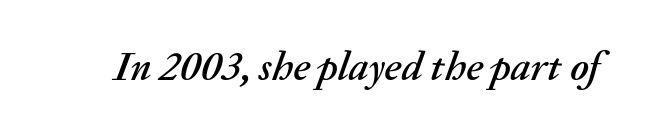
{"italic": "yes", "lean": "right", "slant_degrees": 20, "width": "normal", "stroke_contrast": "medium", "x_height": "medium", "monospaced": "no", "underline": "no", "letter_spacing": "normal", "letter_spacing_em": 0.0, "glyph_px": 41}
